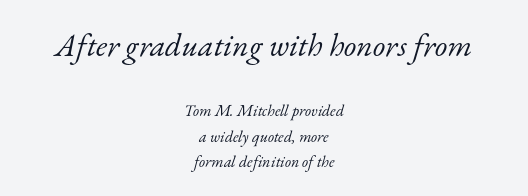
Q: Is the text bold? A: No.
Q: Is the text italic (slanted)? A: Yes, it leans right by about 17 degrees.
Q: Is the typeface a serif or a sans-serif typeface? A: Serif.
Q: Is the text underlined? A: No.
Q: How is the paragraph aligned? A: Centered.
Q: Is the spacing between letters normal or unusually wide? A: Normal.
Q: Is the spacing between lines tight, normal or loose? A: Normal.
Q: Which block of text is set in a larger size, the first (top) or the second (bottom)? A: The first (top) one.
Q: Width (condensed, normal, or wide)? A: Normal.
Q: Stroke contrast? A: Low.
Q: x-height? A: Small.
Q: Monospaced? A: No.
